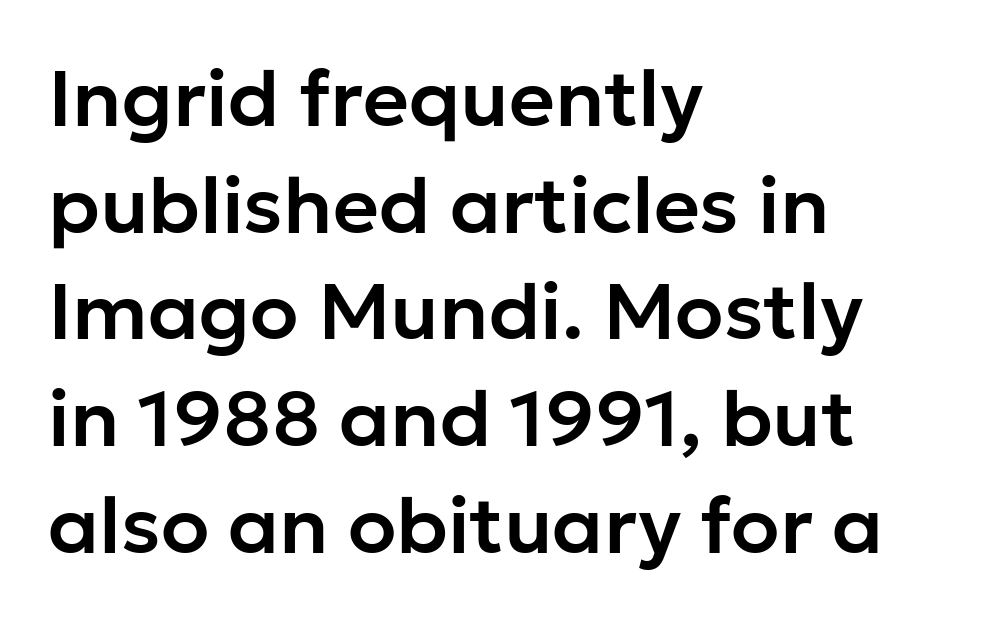
The image shows 79 px sans-serif type, upright; set left-aligned, normal line spacing (1.35x), normal letter spacing, not underlined; low stroke contrast and a medium x-height.
